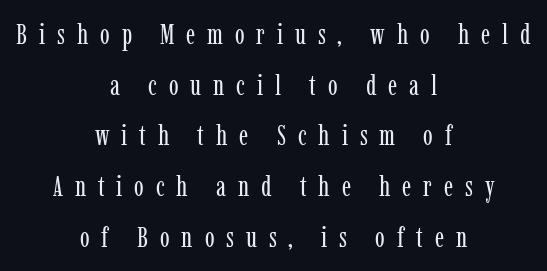
{"serif": "yes", "italic": "no", "bold": "no", "weight": "regular", "width": "condensed", "stroke_contrast": "low", "x_height": "medium", "monospaced": "no", "underline": "no", "align": "center", "line_spacing_ratio": 1.75, "letter_spacing": "wide", "letter_spacing_em": 0.41, "glyph_px": 29}
